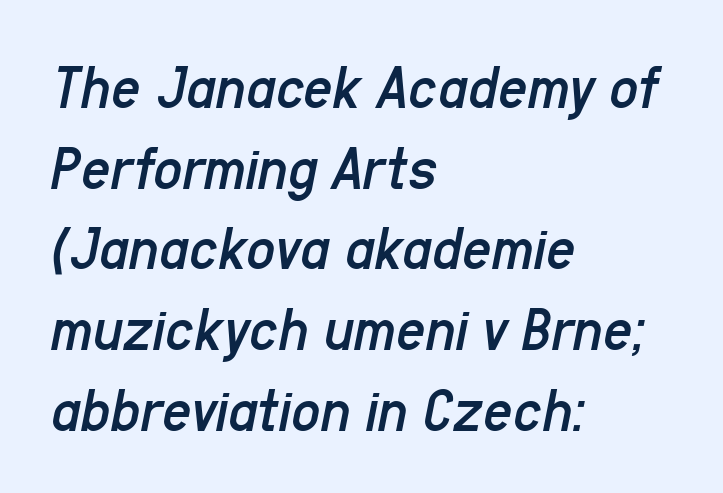
Each word holds together tightly as a unit, with standard inter-letter gaps. Which margin do the lines hug? The left one — the right edge is uneven. A typesetter would mark this as italic. A bare baseline throughout the passage. Varying glyph widths throughout — classic text-font behaviour.
